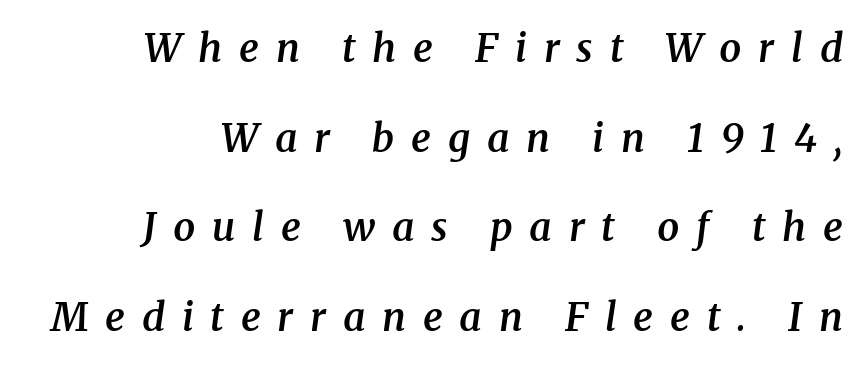
{"serif": "yes", "italic": "yes", "lean": "right", "slant_degrees": 8, "bold": "semi", "weight": "semibold", "width": "normal", "stroke_contrast": "medium", "x_height": "medium", "monospaced": "no", "underline": "no", "line_spacing": "loose", "line_spacing_ratio": 2.3, "letter_spacing": "wide", "letter_spacing_em": 0.43, "glyph_px": 39}
